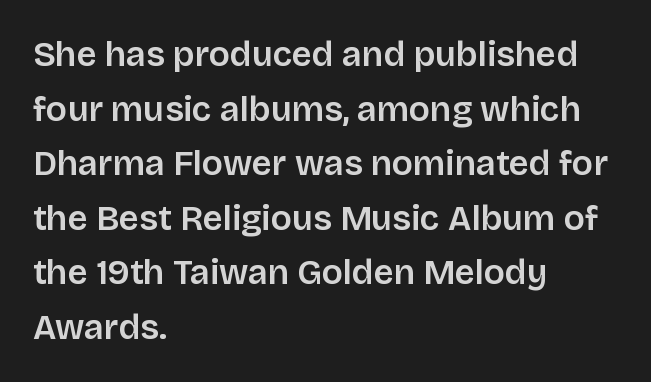
{"serif": "no", "italic": "no", "width": "normal", "stroke_contrast": "low", "x_height": "large", "monospaced": "no", "underline": "no", "align": "left", "line_spacing": "normal", "line_spacing_ratio": 1.56, "letter_spacing": "normal", "letter_spacing_em": 0.0, "glyph_px": 35}
